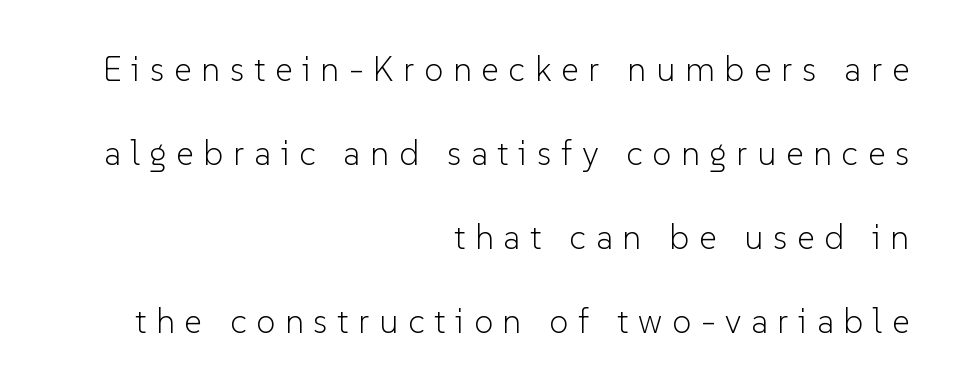
The image shows 34 px light sans-serif type, upright; set right-aligned, loose line spacing (2.47x), unusually wide letter spacing (+0.29 em), not underlined; low stroke contrast and a medium x-height.
